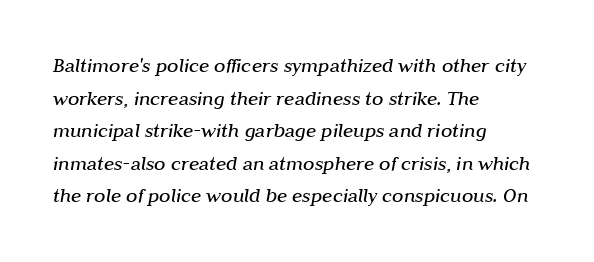
{"italic": "yes", "lean": "right", "slant_degrees": 10, "bold": "no", "underline": "no", "align": "left", "line_spacing": "normal", "line_spacing_ratio": 1.55, "letter_spacing": "normal", "letter_spacing_em": 0.0, "glyph_px": 21}
